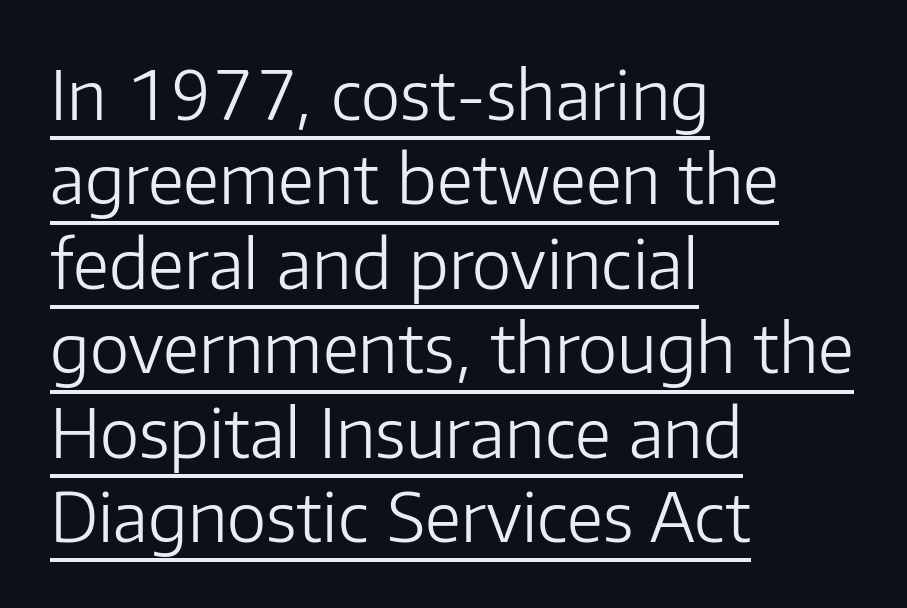
{"serif": "no", "italic": "no", "bold": "no", "weight": "light", "width": "normal", "stroke_contrast": "low", "x_height": "medium", "monospaced": "no", "underline": "yes", "align": "left", "line_spacing": "normal", "line_spacing_ratio": 1.26, "letter_spacing": "normal", "letter_spacing_em": 0.0, "glyph_px": 67}
